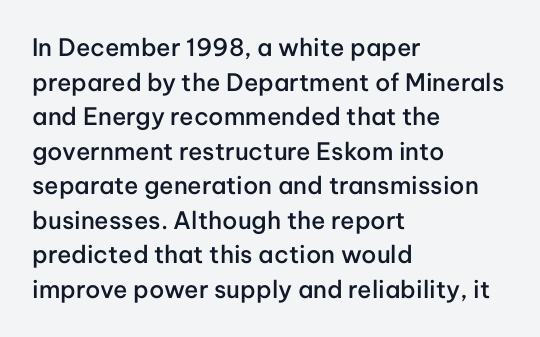
{"italic": "no", "bold": "semi", "underline": "no", "align": "left", "line_spacing": "normal", "line_spacing_ratio": 1.44, "letter_spacing": "normal", "letter_spacing_em": 0.0, "glyph_px": 24}
